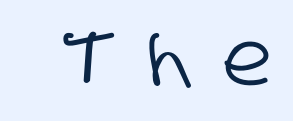
Q: Is the typeface a serif or a sans-serif typeface? A: Sans-serif.
Q: Is the text underlined? A: No.
Q: Is the spacing between letters normal or unusually wide? A: Unusually wide.
Q: Width (condensed, normal, or wide)? A: Condensed.
Q: Stroke contrast? A: Low.
Q: x-height? A: Large.
Q: Monospaced? A: No.
